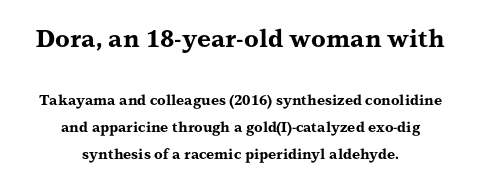
Q: Is the text bold? A: Yes.
Q: Is the text italic (slanted)? A: No, it is upright.
Q: Is the text underlined? A: No.
Q: How is the paragraph aligned? A: Centered.
Q: Is the spacing between letters normal or unusually wide? A: Normal.
Q: Is the spacing between lines tight, normal or loose? A: Loose.
Q: Which block of text is set in a larger size, the first (top) or the second (bottom)? A: The first (top) one.
